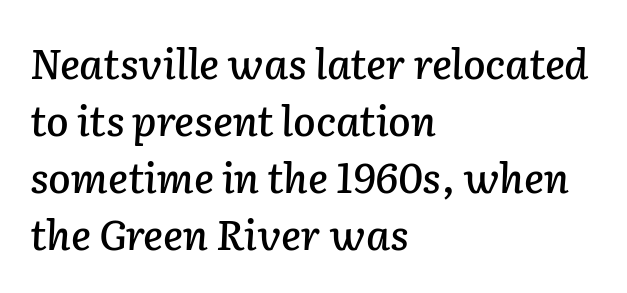
{"italic": "yes", "lean": "right", "slant_degrees": 2, "width": "normal", "stroke_contrast": "low", "x_height": "medium", "monospaced": "no", "underline": "no", "align": "left", "line_spacing": "normal", "line_spacing_ratio": 1.39, "letter_spacing": "normal", "letter_spacing_em": 0.0, "glyph_px": 41}
